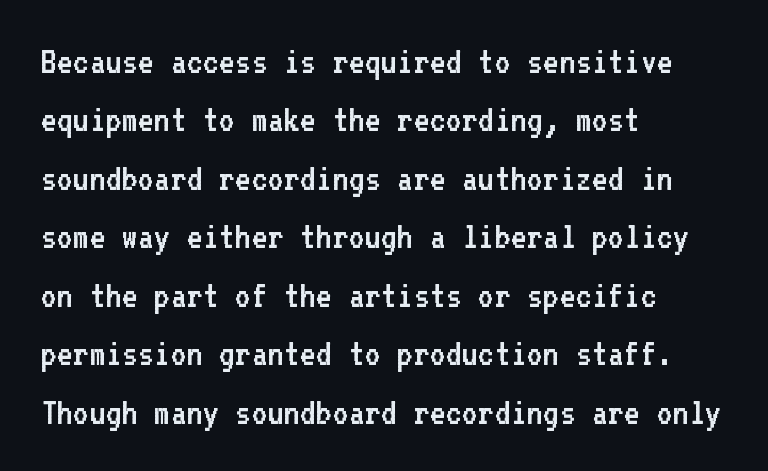
The image shows 39 px regular-weight sans-serif type, upright, monospaced; set left-aligned, normal line spacing (1.5x), normal letter spacing, not underlined; low stroke contrast and a medium x-height.
